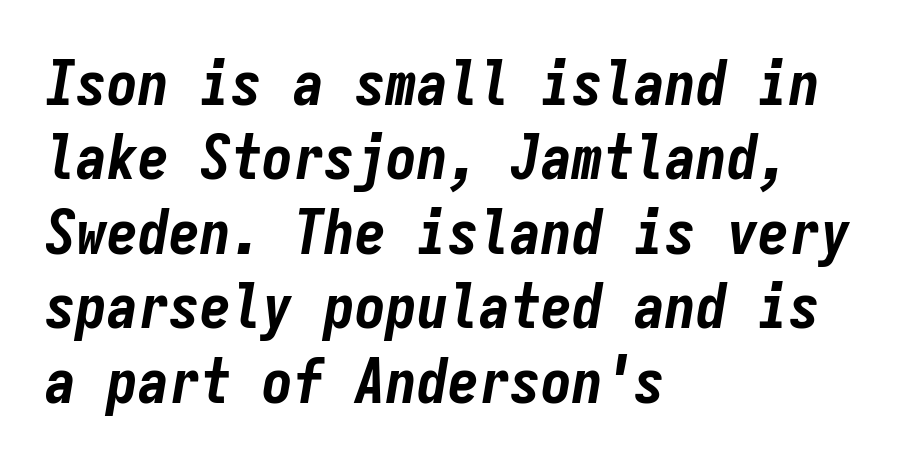
Each line starts at the same left margin while the right side varies. Nobody drew a line under any word here. The rendering uses typewriter-style spacing with identical character cells. No extra tracking has been applied to these lines. An italicized treatment has been applied to the whole sample. The font is running at its bold setting.
